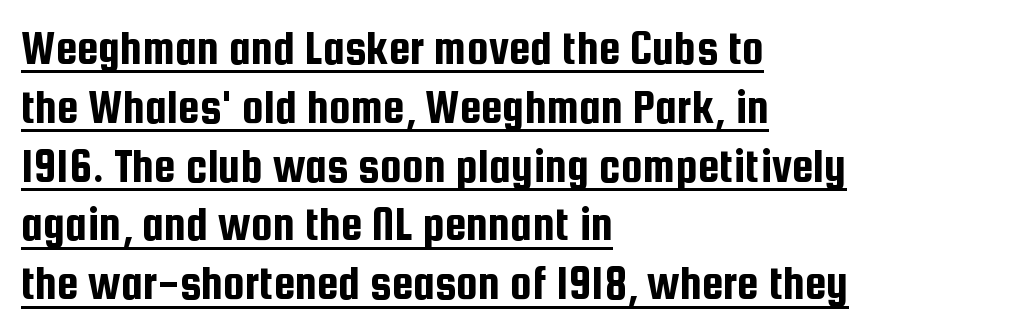
The image shows 49 px condensed sans-serif type, upright; set left-aligned, line spacing 1.2x, normal letter spacing, underlined; low stroke contrast and a medium x-height.
